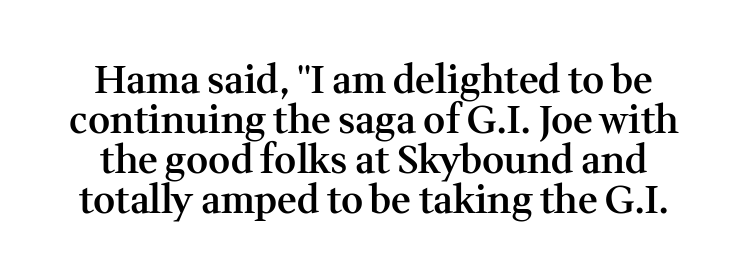
The image shows 38 px semibold serif type, upright; set tight line spacing (1.05x), normal letter spacing, not underlined; medium stroke contrast and a medium x-height.
